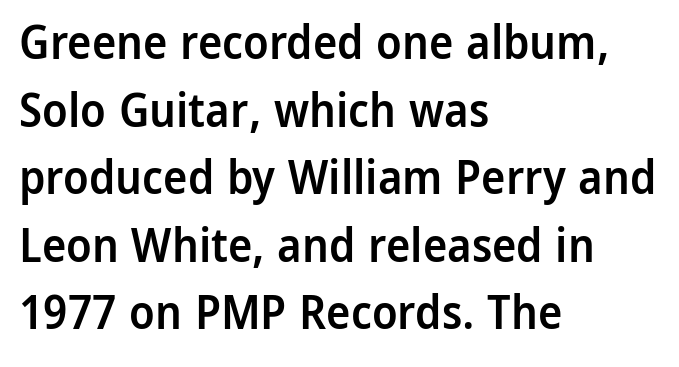
Spacing verdict: proportional, widths tailored to each character. Quick note: not italic, upright. Does the copy run flush right? No — it runs flush left. The characters display no serif detailing; their extremities are plain. Letters rest on an invisible, unmarked baseline. Firm but not heavy-handed strokes: this text is semibold.
